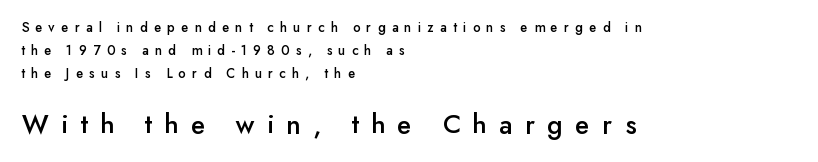
Q: Is the text italic (slanted)? A: No, it is upright.
Q: Is the typeface a serif or a sans-serif typeface? A: Sans-serif.
Q: Is the text underlined? A: No.
Q: How is the paragraph aligned? A: Left-aligned.
Q: Is the spacing between letters normal or unusually wide? A: Unusually wide.
Q: Is the spacing between lines tight, normal or loose? A: Normal.
Q: Which block of text is set in a larger size, the first (top) or the second (bottom)? A: The second (bottom) one.
Q: Width (condensed, normal, or wide)? A: Normal.
Q: Stroke contrast? A: Low.
Q: x-height? A: Small.
Q: Monospaced? A: No.
